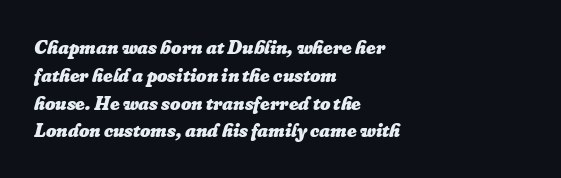
Q: Is the text bold? A: Yes.
Q: Is the text italic (slanted)? A: Yes, it leans right by about 16 degrees.
Q: Is the text underlined? A: No.
Q: How is the paragraph aligned? A: Left-aligned.
Q: Is the spacing between letters normal or unusually wide? A: Normal.
Q: Is the spacing between lines tight, normal or loose? A: Normal.
